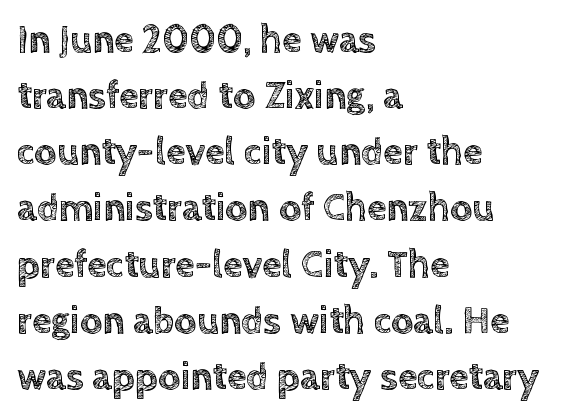
{"italic": "no", "width": "normal", "x_height": "large", "monospaced": "no", "underline": "no", "align": "left", "line_spacing": "normal", "line_spacing_ratio": 1.44, "letter_spacing": "normal", "letter_spacing_em": 0.0, "glyph_px": 39}
